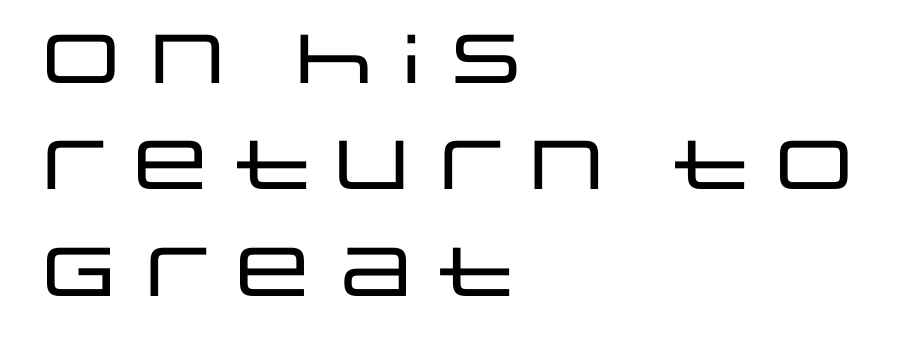
{"serif": "no", "italic": "no", "width": "wide", "stroke_contrast": "low", "x_height": "large", "monospaced": "no", "underline": "no", "align": "left", "line_spacing": "normal", "line_spacing_ratio": 1.54, "letter_spacing": "normal", "letter_spacing_em": 0.0, "glyph_px": 69}
